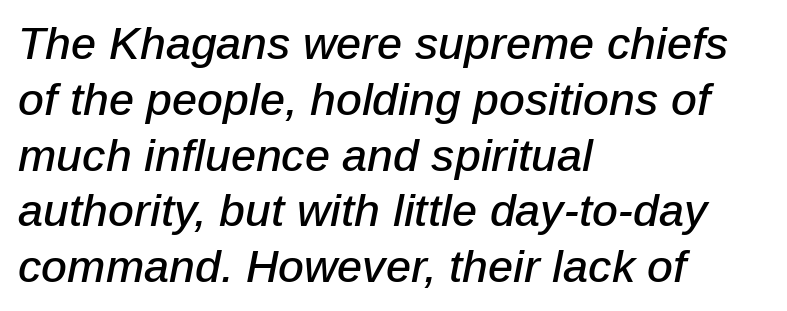
{"italic": "yes", "lean": "right", "slant_degrees": 12, "width": "normal", "stroke_contrast": "low", "x_height": "medium", "monospaced": "no", "underline": "no", "align": "left", "line_spacing_ratio": 1.24, "letter_spacing": "normal", "letter_spacing_em": 0.0, "glyph_px": 45}
